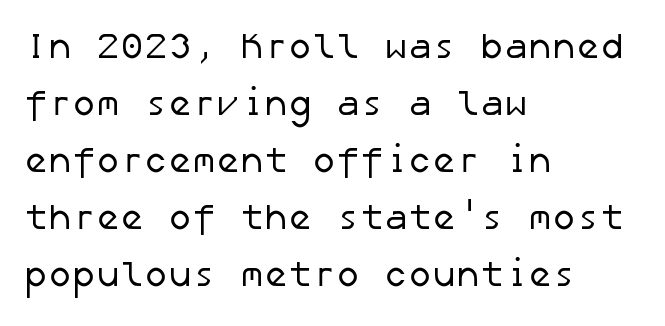
Q: Is the text bold? A: No.
Q: Is the typeface a serif or a sans-serif typeface? A: Sans-serif.
Q: Is the text underlined? A: No.
Q: How is the paragraph aligned? A: Left-aligned.
Q: Is the spacing between letters normal or unusually wide? A: Normal.
Q: Is the spacing between lines tight, normal or loose? A: Normal.
Q: Width (condensed, normal, or wide)? A: Normal.
Q: Stroke contrast? A: Low.
Q: x-height? A: Medium.
